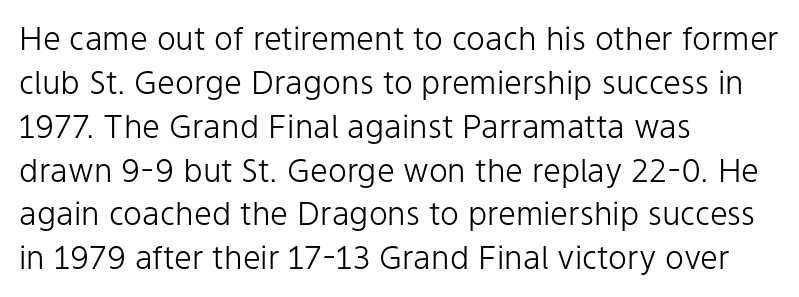
The image shows 32 px light sans-serif type, upright; set left-aligned, normal line spacing (1.37x), normal letter spacing, not underlined; low stroke contrast and a medium x-height.
